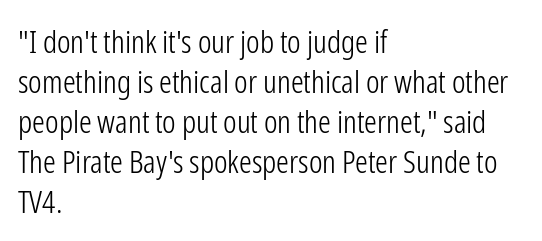
{"serif": "no", "italic": "no", "bold": "no", "weight": "light", "width": "condensed", "stroke_contrast": "low", "x_height": "medium", "monospaced": "no", "underline": "no", "align": "left", "line_spacing": "normal", "line_spacing_ratio": 1.25, "letter_spacing": "normal", "letter_spacing_em": 0.0, "glyph_px": 32}
